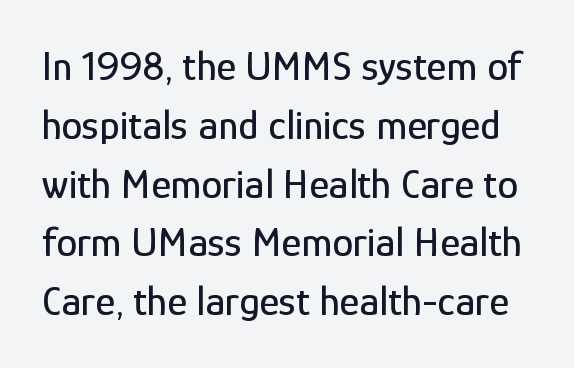
Q: Is the text italic (slanted)? A: No, it is upright.
Q: Is the typeface a serif or a sans-serif typeface? A: Sans-serif.
Q: Is the text underlined? A: No.
Q: Is the spacing between letters normal or unusually wide? A: Normal.
Q: Is the spacing between lines tight, normal or loose? A: Normal.
Q: Width (condensed, normal, or wide)? A: Condensed.
Q: Stroke contrast? A: Low.
Q: x-height? A: Medium.
Q: Monospaced? A: No.
